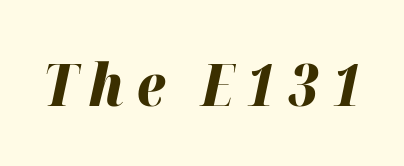
The image shows 59 px bold type, italic (leaning right); set unusually wide letter spacing (+0.21 em), not underlined; high stroke contrast and a medium x-height.
